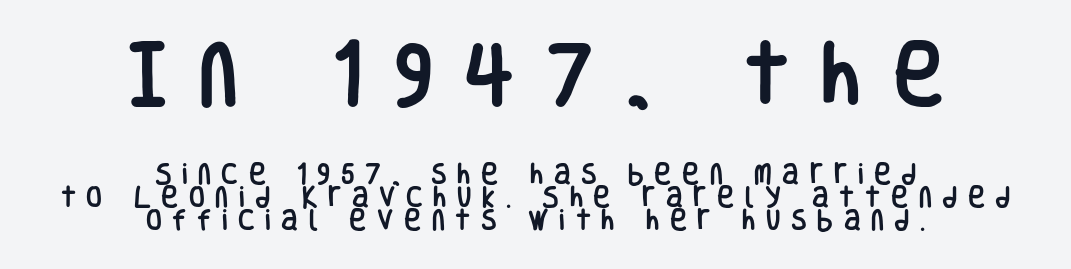
{"serif": "no", "italic": "no", "width": "condensed", "stroke_contrast": "low", "x_height": "large", "monospaced": "no", "underline": "no", "align": "center", "line_spacing": "tight", "line_spacing_ratio": 1.0, "letter_spacing": "wide", "letter_spacing_em": 0.46, "larger_block": "first", "size_ratio": 3.0, "glyph_px": 69}
